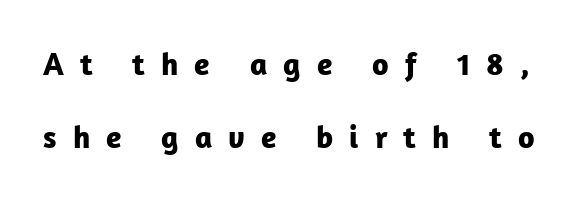
The image shows 32 px bold sans-serif type, upright; set loose line spacing (2.29x), unusually wide letter spacing (+0.5 em), not underlined; low stroke contrast and a medium x-height.
